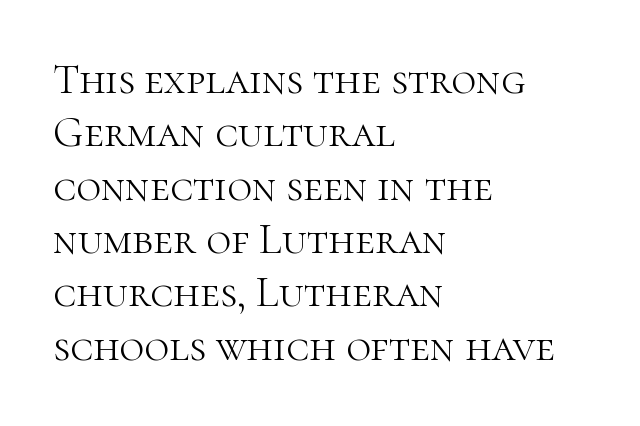
The image shows 43 px light serif type, upright; set left-aligned, line spacing 1.24x, normal letter spacing, not underlined; high stroke contrast and a medium x-height.
